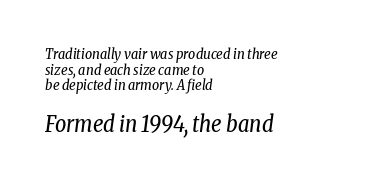
{"italic": "yes", "lean": "right", "slant_degrees": 8, "bold": "no", "underline": "no", "align": "left", "line_spacing": "tight", "line_spacing_ratio": 1.12, "letter_spacing": "normal", "letter_spacing_em": 0.0, "larger_block": "second", "size_ratio": 1.57, "glyph_px": 22}
